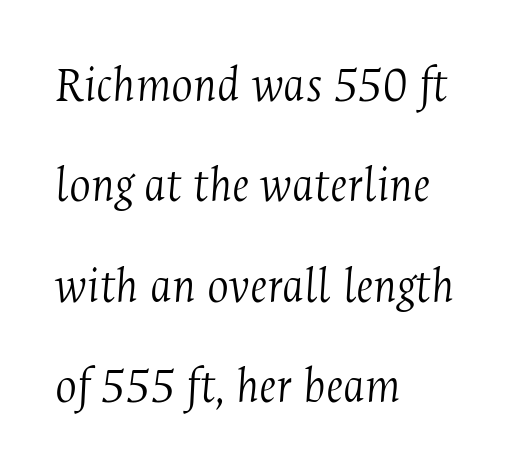
The paragraph has a hard left edge and a soft right edge. This sample uses an oblique cut, with every glyph tilted off the vertical. The rendering uses natural spacing where letterforms have individual widths. Glance below the letters and you will spot only blank space. These lines keep a tight, regular rhythm from letter to letter. The font sits on the lighter half of the weight spectrum, regular included.
